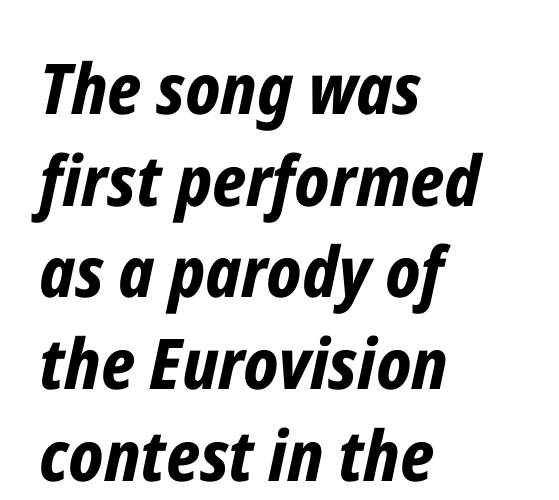
Each line starts at the same left margin while the right side varies. Plain, unruled lines of type. Is the type slanted? Yes — the strokes lean at a clear angle. Emphasis by weight is at full strength: bold.
